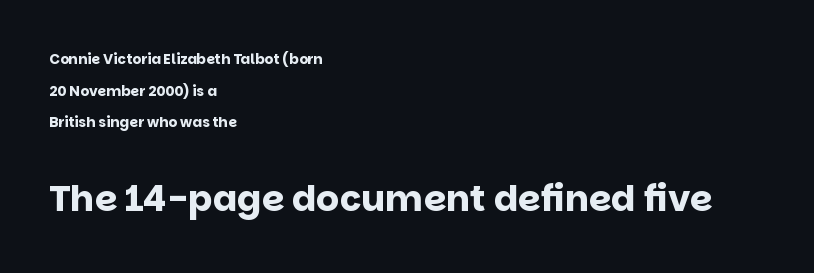
{"serif": "no", "italic": "no", "bold": "yes", "weight": "bold", "width": "normal", "stroke_contrast": "low", "x_height": "large", "monospaced": "no", "underline": "no", "align": "left", "line_spacing": "loose", "line_spacing_ratio": 2.26, "letter_spacing": "normal", "letter_spacing_em": 0.0, "larger_block": "second", "size_ratio": 2.57, "glyph_px": 36}
